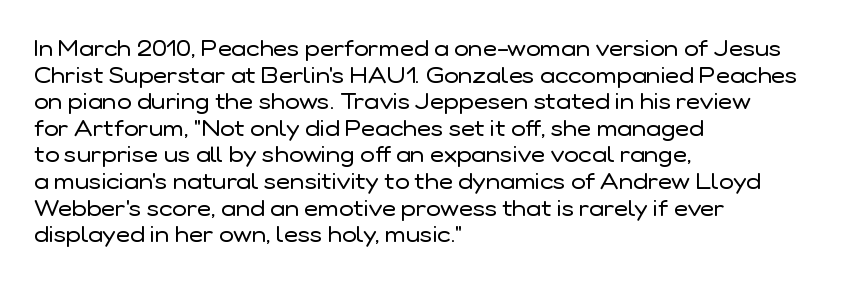
The face used here is rendered with its standard letterfit. The rag falls on the right side of this text block. The typeface has the unassuming heft of standard copy or less. Italic: no, the glyphs are upright roman.
